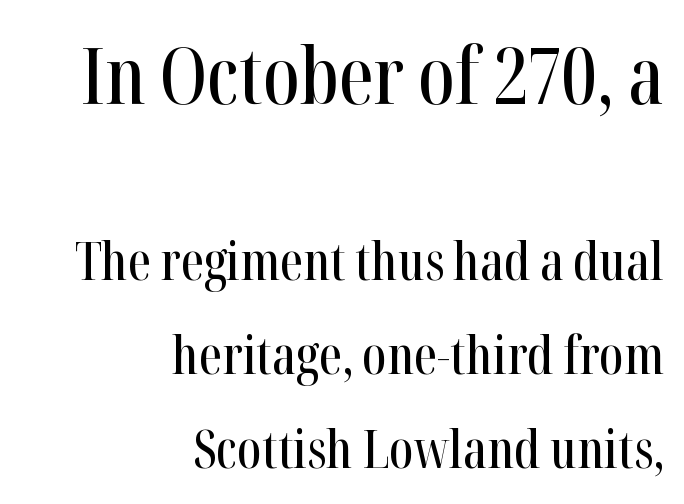
The setting favours the right margin, as signatures and pull-quotes sometimes do. Nobody drew a line under any word here. This sample has the flowing, uneven cadence of proportional lettering. The glyphs in this specimen are seriffed. Between these two stacked blocks, the higher one wins on size.
